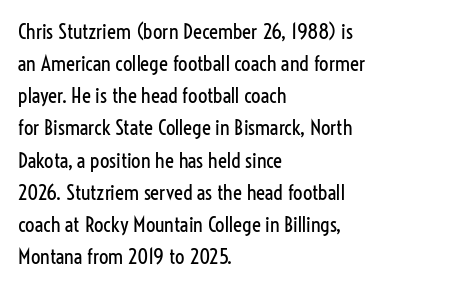
Q: Is the text bold? A: No.
Q: Is the text italic (slanted)? A: No, it is upright.
Q: Is the text underlined? A: No.
Q: How is the paragraph aligned? A: Left-aligned.
Q: Is the spacing between letters normal or unusually wide? A: Normal.
Q: Is the spacing between lines tight, normal or loose? A: Normal.
